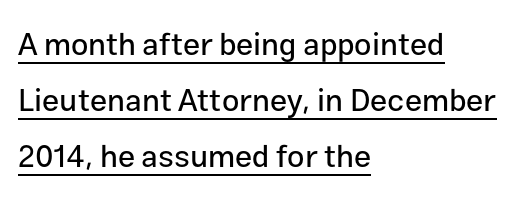
The image shows 31 px sans-serif type, upright; set left-aligned, line spacing 1.8x, normal letter spacing, underlined; low stroke contrast and a medium x-height.
